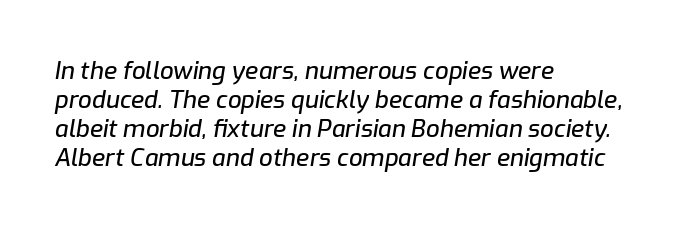
The image shows 24 px text type, italic (leaning right); set left-aligned, line spacing 1.21x, normal letter spacing, not underlined.
